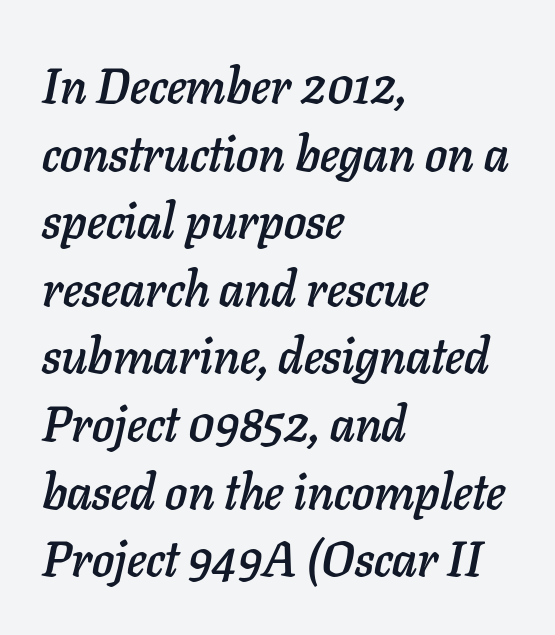
{"italic": "yes", "lean": "right", "slant_degrees": 11, "width": "normal", "stroke_contrast": "low", "x_height": "medium", "monospaced": "no", "underline": "no", "align": "left", "line_spacing": "normal", "line_spacing_ratio": 1.38, "letter_spacing": "normal", "letter_spacing_em": 0.0, "glyph_px": 49}
